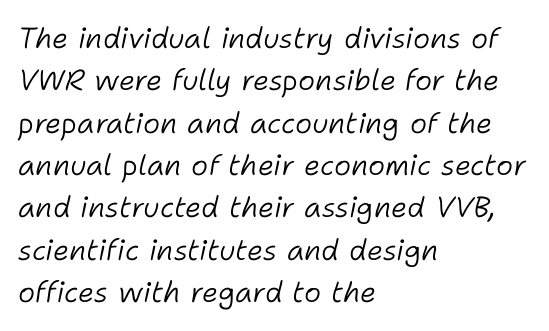
Q: Is the text bold? A: No.
Q: Is the text italic (slanted)? A: Yes, it leans right by about 11 degrees.
Q: Is the text underlined? A: No.
Q: How is the paragraph aligned? A: Left-aligned.
Q: Is the spacing between letters normal or unusually wide? A: Normal.
Q: Is the spacing between lines tight, normal or loose? A: Normal.
Q: Width (condensed, normal, or wide)? A: Normal.
Q: Stroke contrast? A: Low.
Q: x-height? A: Medium.
Q: Monospaced? A: No.
